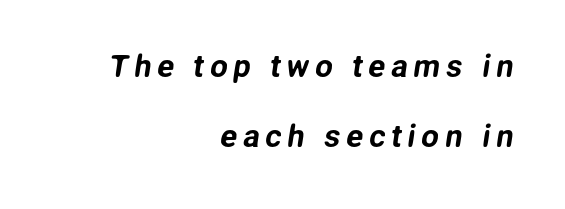
{"serif": "no", "width": "normal", "stroke_contrast": "low", "x_height": "medium", "monospaced": "no", "underline": "no", "align": "right", "line_spacing": "loose", "line_spacing_ratio": 2.26, "glyph_px": 31}
